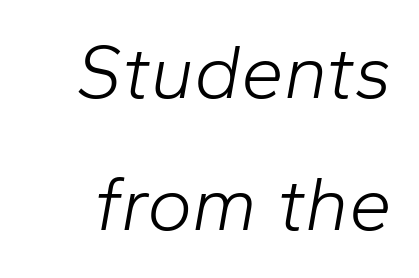
{"italic": "yes", "lean": "right", "slant_degrees": 10, "bold": "no", "weight": "light", "width": "normal", "stroke_contrast": "low", "x_height": "medium", "monospaced": "no", "underline": "no", "line_spacing_ratio": 1.72, "letter_spacing": "normal", "letter_spacing_em": 0.0, "glyph_px": 77}
